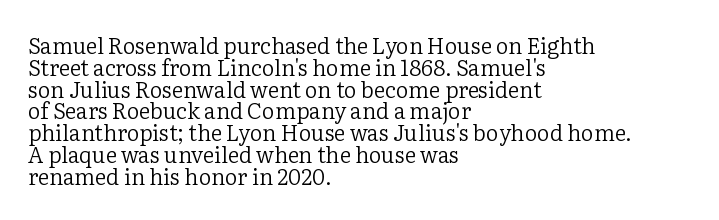
The image shows 22 px text type, upright; set left-aligned, tight line spacing (0.99x), normal letter spacing, not underlined.
